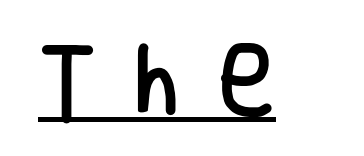
Q: Is the text italic (slanted)? A: No, it is upright.
Q: Is the typeface a serif or a sans-serif typeface? A: Sans-serif.
Q: Is the text underlined? A: Yes.
Q: Is the spacing between letters normal or unusually wide? A: Unusually wide.
Q: Width (condensed, normal, or wide)? A: Condensed.
Q: Stroke contrast? A: Low.
Q: x-height? A: Large.
Q: Monospaced? A: No.
